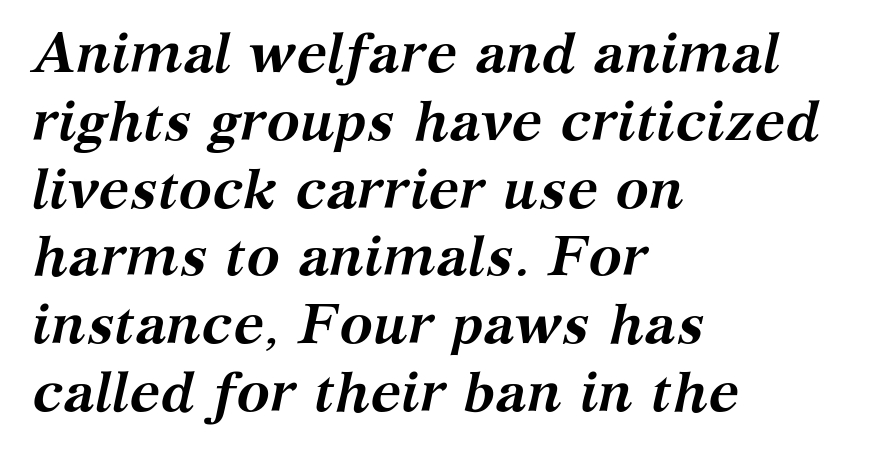
The image shows 56 px semibold serif type, italic (leaning right); set left-aligned, line spacing 1.21x, normal letter spacing, not underlined; medium stroke contrast and a medium x-height.
